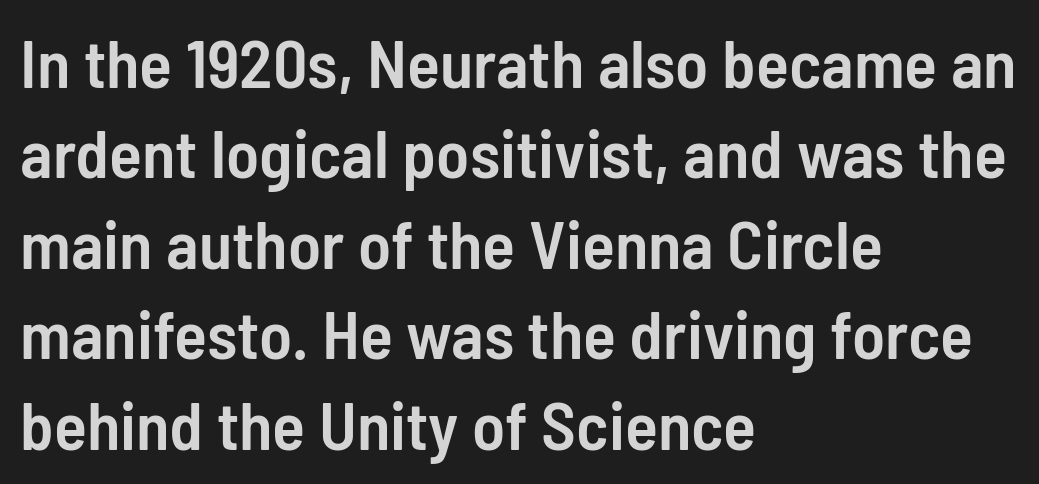
{"serif": "no", "italic": "no", "bold": "semi", "weight": "semibold", "width": "condensed", "stroke_contrast": "low", "x_height": "medium", "monospaced": "no", "underline": "no", "align": "left", "line_spacing": "normal", "line_spacing_ratio": 1.33, "letter_spacing": "normal", "letter_spacing_em": 0.0, "glyph_px": 68}
